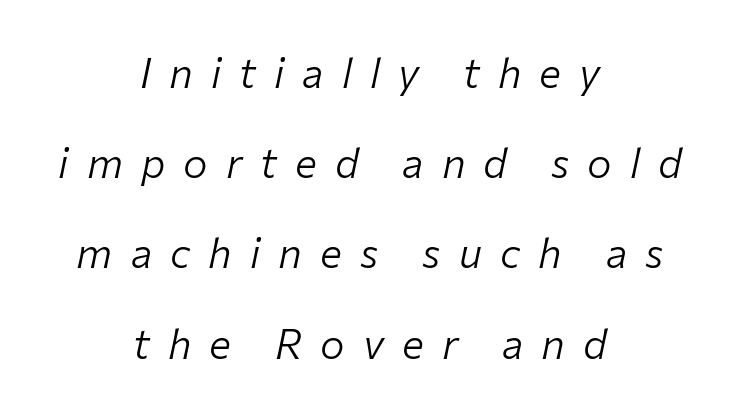
The image shows 41 px light type, italic (leaning right); set centered, loose line spacing (2.2x), unusually wide letter spacing (+0.44 em), not underlined; low stroke contrast and a medium x-height.
